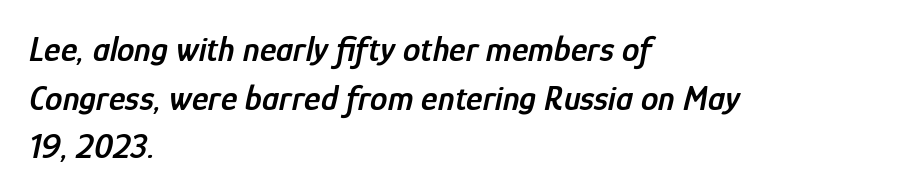
Q: Is the text bold? A: Semi-bold.
Q: Is the text italic (slanted)? A: Yes, it leans right by about 12 degrees.
Q: Is the text underlined? A: No.
Q: How is the paragraph aligned? A: Left-aligned.
Q: Is the spacing between letters normal or unusually wide? A: Normal.
Q: Is the spacing between lines tight, normal or loose? A: Normal.
Q: Width (condensed, normal, or wide)? A: Condensed.
Q: Stroke contrast? A: Low.
Q: x-height? A: Medium.
Q: Monospaced? A: No.
